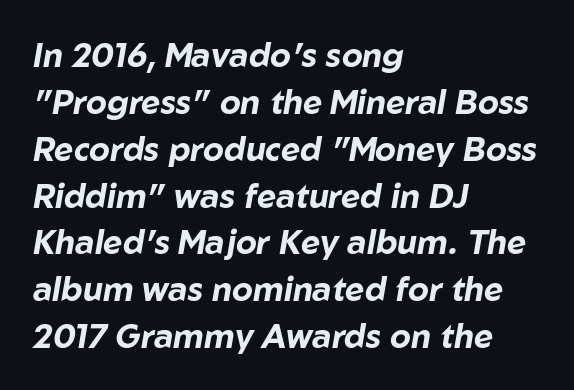
{"italic": "yes", "lean": "right", "slant_degrees": 10, "bold": "yes", "weight": "bold", "width": "normal", "stroke_contrast": "low", "x_height": "medium", "monospaced": "no", "underline": "no", "align": "left", "line_spacing": "normal", "line_spacing_ratio": 1.42, "letter_spacing": "normal", "letter_spacing_em": 0.0, "glyph_px": 33}
